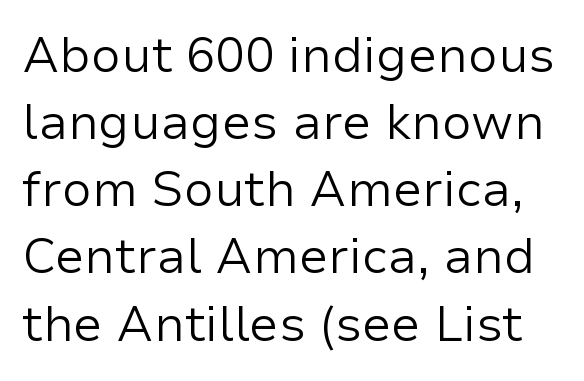
Q: Is the text bold? A: No.
Q: Is the text italic (slanted)? A: No, it is upright.
Q: Is the typeface a serif or a sans-serif typeface? A: Sans-serif.
Q: Is the text underlined? A: No.
Q: Is the spacing between letters normal or unusually wide? A: Normal.
Q: Is the spacing between lines tight, normal or loose? A: Normal.
Q: Width (condensed, normal, or wide)? A: Normal.
Q: Stroke contrast? A: Low.
Q: x-height? A: Medium.
Q: Monospaced? A: No.
